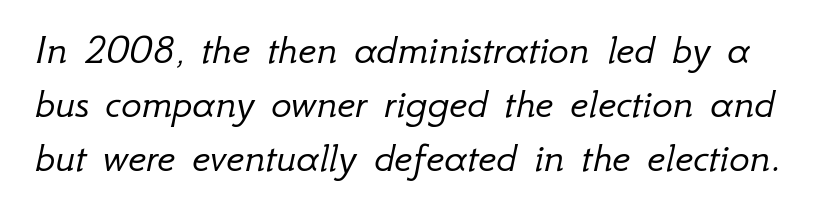
Q: Is the text bold? A: No.
Q: Is the text italic (slanted)? A: Yes, it leans right by about 12 degrees.
Q: Is the text underlined? A: No.
Q: Is the spacing between letters normal or unusually wide? A: Normal.
Q: Is the spacing between lines tight, normal or loose? A: Normal.
Q: Width (condensed, normal, or wide)? A: Normal.
Q: Stroke contrast? A: Low.
Q: x-height? A: Small.
Q: Monospaced? A: No.
